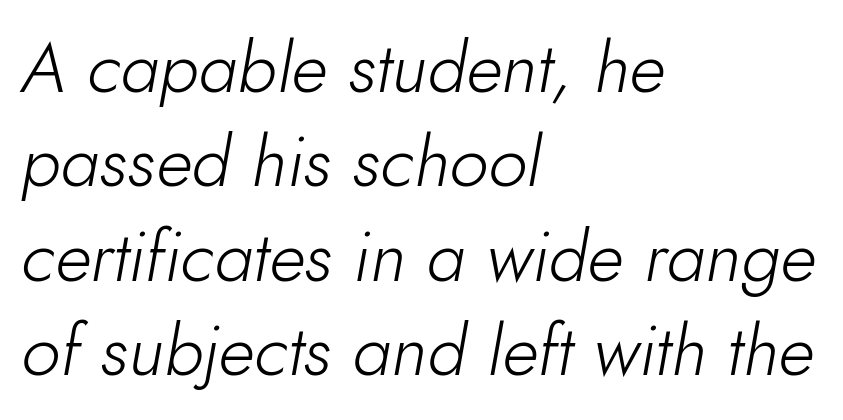
Q: Is the text bold? A: No.
Q: Is the text italic (slanted)? A: Yes, it leans right by about 10 degrees.
Q: Is the text underlined? A: No.
Q: How is the paragraph aligned? A: Left-aligned.
Q: Is the spacing between letters normal or unusually wide? A: Normal.
Q: Is the spacing between lines tight, normal or loose? A: Normal.
Q: Width (condensed, normal, or wide)? A: Normal.
Q: Stroke contrast? A: Low.
Q: x-height? A: Small.
Q: Monospaced? A: No.
